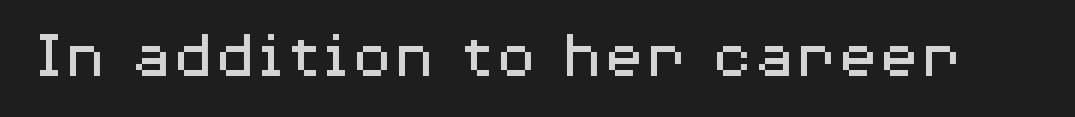
{"serif": "no", "italic": "no", "bold": "no", "weight": "regular", "width": "wide", "stroke_contrast": "medium", "x_height": "medium", "monospaced": "no", "underline": "no", "letter_spacing": "normal", "letter_spacing_em": 0.0, "glyph_px": 69}
